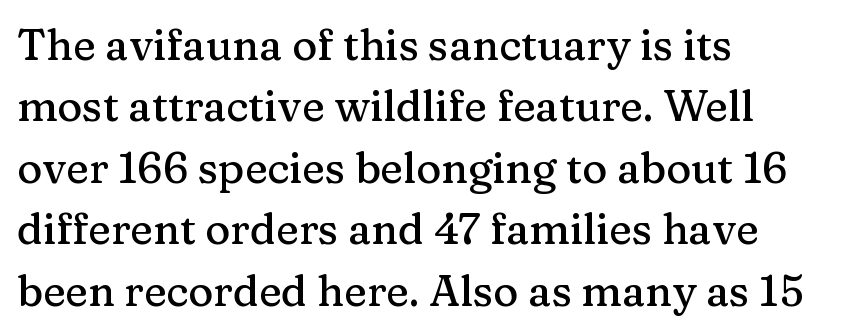
The image shows 43 px serif type, upright; set left-aligned, normal line spacing (1.43x), normal letter spacing, not underlined; medium stroke contrast and a medium x-height.
